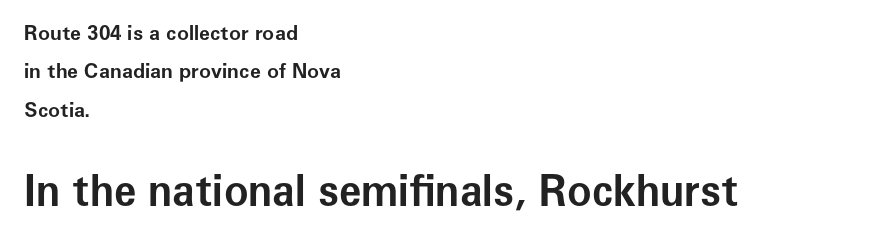
{"serif": "no", "italic": "no", "bold": "yes", "weight": "bold", "width": "normal", "stroke_contrast": "low", "x_height": "medium", "monospaced": "no", "underline": "no", "align": "left", "line_spacing": "loose", "line_spacing_ratio": 1.92, "letter_spacing": "normal", "letter_spacing_em": 0.0, "larger_block": "second", "size_ratio": 2.05, "glyph_px": 41}
